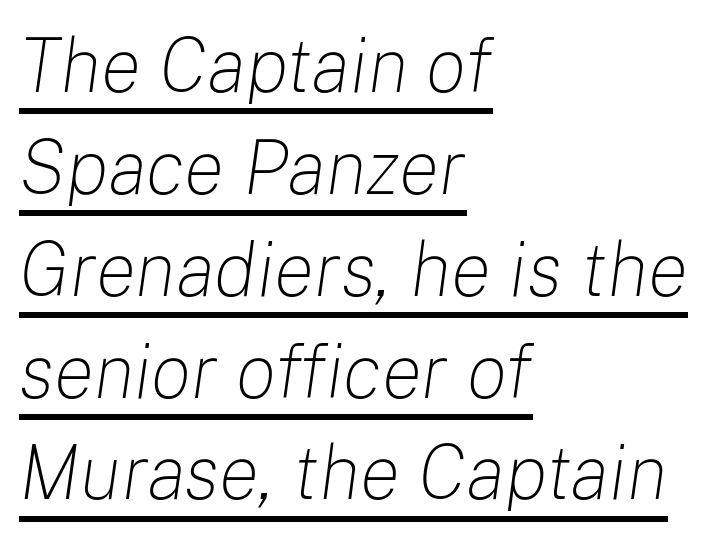
Q: Is the text bold? A: No.
Q: Is the text italic (slanted)? A: Yes, it leans right by about 8 degrees.
Q: Is the text underlined? A: Yes.
Q: How is the paragraph aligned? A: Left-aligned.
Q: Is the spacing between letters normal or unusually wide? A: Normal.
Q: Is the spacing between lines tight, normal or loose? A: Normal.
Q: Width (condensed, normal, or wide)? A: Normal.
Q: Stroke contrast? A: Low.
Q: x-height? A: Medium.
Q: Monospaced? A: No.
